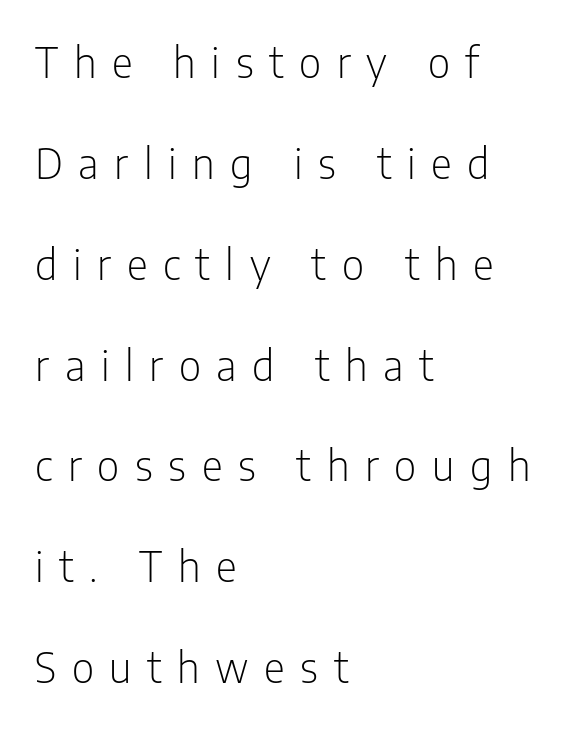
Nope, no serifs anywhere on these letters. Substantial extra tracking has been applied to these lines. These lines are rendered in a variable-pitch font. Line beginnings align vertically; line endings do not.
